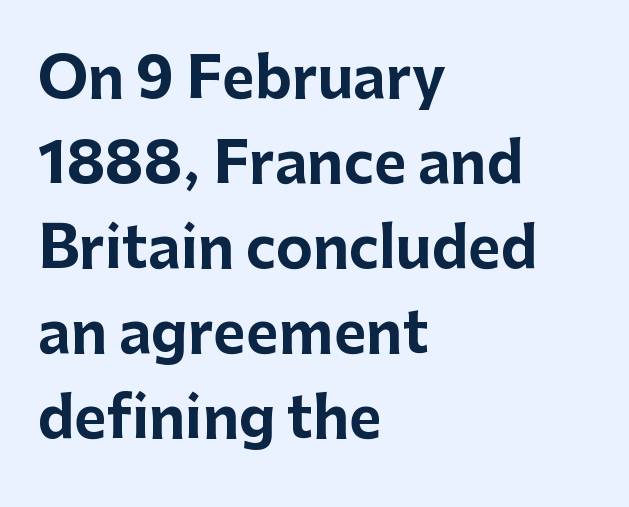
The image shows 56 px bold sans-serif type, upright; set left-aligned, normal line spacing (1.52x), normal letter spacing, not underlined; low stroke contrast and a medium x-height.
